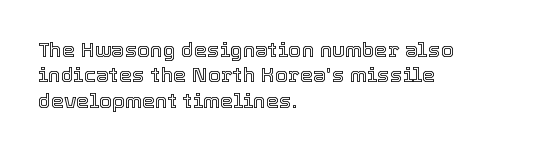
Short and long lines alike share a common starting point at left. Letters rest on an invisible, unmarked baseline. No extra tracking has been applied to these lines. Is there any slant? The stems are plumb.
